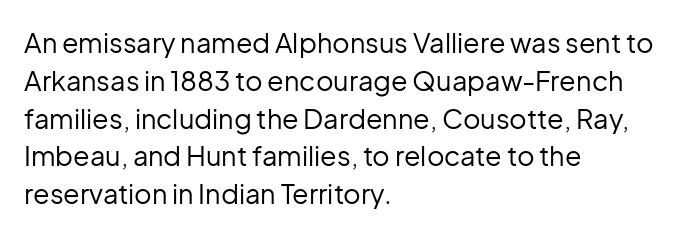
Short note: letters normally spaced. These lines are set flush left with a ragged right edge. The passage shown is not bold in any degree. Rows of type keep a routine distance in the vertical direction. This is the regular roman posture of the typeface.
